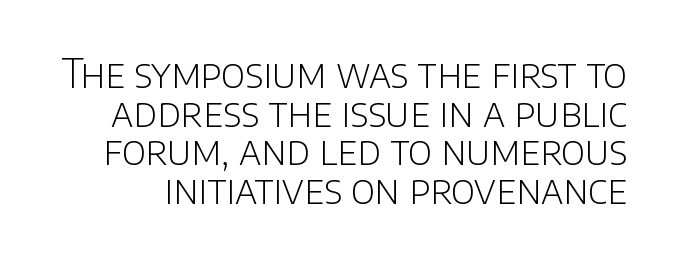
{"serif": "no", "italic": "no", "bold": "no", "weight": "light", "width": "normal", "stroke_contrast": "low", "x_height": "large", "monospaced": "no", "underline": "no", "line_spacing": "tight", "line_spacing_ratio": 0.99, "letter_spacing": "normal", "letter_spacing_em": 0.0, "glyph_px": 39}
